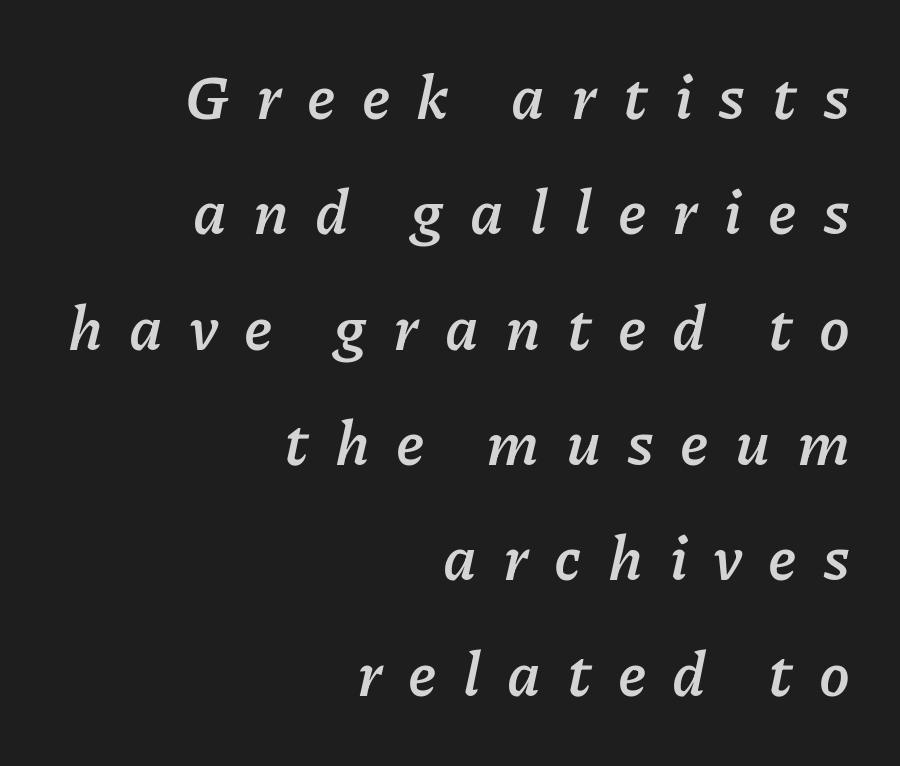
Q: Is the text bold? A: Yes.
Q: Is the text italic (slanted)? A: Yes, it leans right by about 11 degrees.
Q: Is the text underlined? A: No.
Q: How is the paragraph aligned? A: Right-aligned.
Q: Is the spacing between letters normal or unusually wide? A: Unusually wide.
Q: Width (condensed, normal, or wide)? A: Normal.
Q: Stroke contrast? A: Low.
Q: x-height? A: Medium.
Q: Monospaced? A: No.
